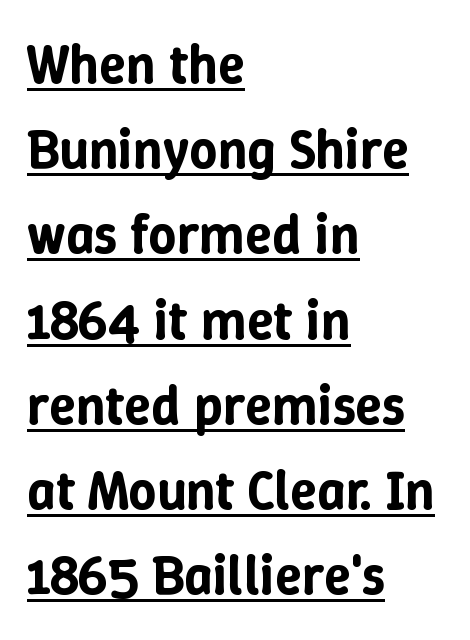
The image shows 55 px text type, upright; set left-aligned, normal line spacing (1.55x), normal letter spacing, underlined; low stroke contrast and a medium x-height.
